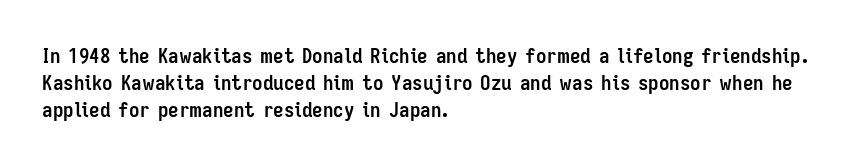
Q: Is the text bold? A: Yes.
Q: Is the text italic (slanted)? A: No, it is upright.
Q: Is the text underlined? A: No.
Q: How is the paragraph aligned? A: Left-aligned.
Q: Is the spacing between letters normal or unusually wide? A: Normal.
Q: Is the spacing between lines tight, normal or loose? A: Normal.
